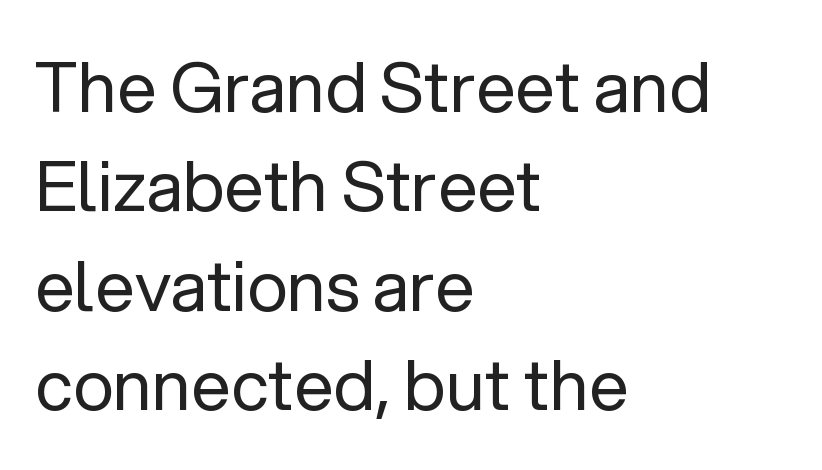
Weight: not bold — regular or lighter. Compared with typical paragraphs, the rows here are spaced about the same. To sum up the face: it is a sans, with no serifs. Leftover space on each line is placed entirely after the last word. Characters follow at the spacing the type designer built in.
